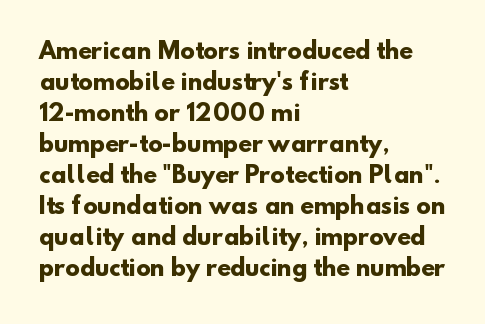
The image shows 22 px bold type; set left-aligned, normal line spacing (1.41x), normal letter spacing, not underlined.
